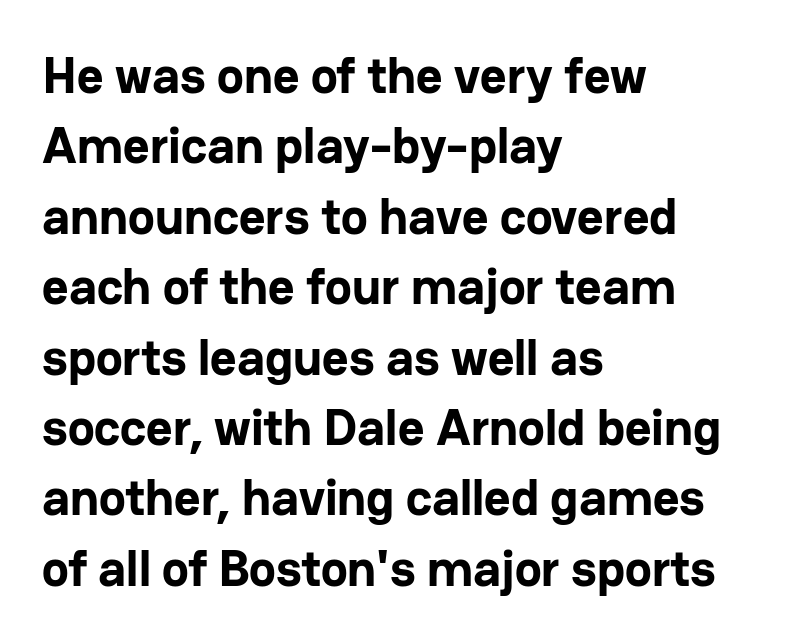
The image shows 51 px bold sans-serif type, upright; set left-aligned, normal line spacing (1.38x), normal letter spacing, not underlined; low stroke contrast and a medium x-height.
